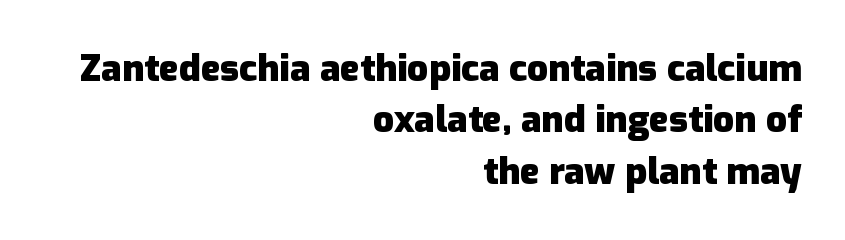
The leading is moderate, giving the passage an even texture. There is no visible air inserted between adjacent glyphs. This is roman type, the default non-slanted kind. Notice how the passage keeps a crisp vertical edge on the right only. You could not count columns in this text — the font is proportionally spaced.
